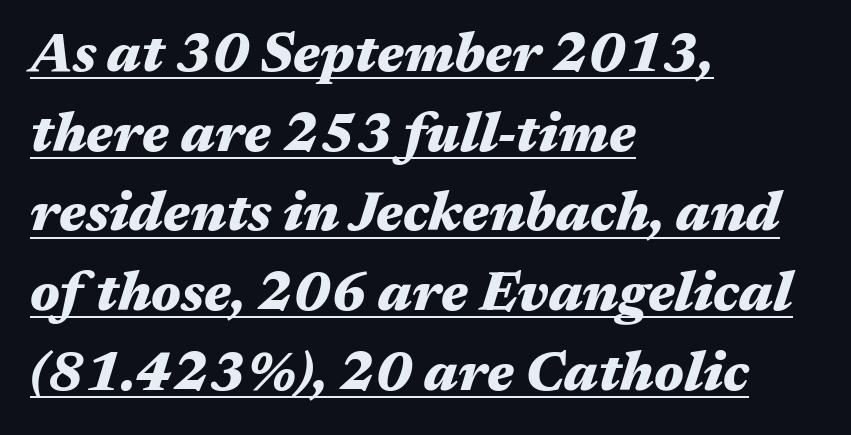
The image shows 55 px heavy, wide type, italic (leaning right); set left-aligned, normal line spacing (1.45x), normal letter spacing, underlined; medium stroke contrast and a medium x-height.
